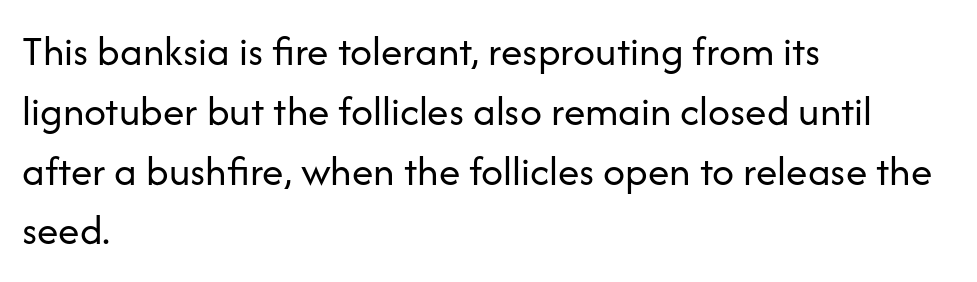
Summary of weight: not heavy and not bold. Caption: multi-line text, flush left, ragged right. This sample uses an upright cut, with every glyph sitting square on the baseline. Leading: standard.
